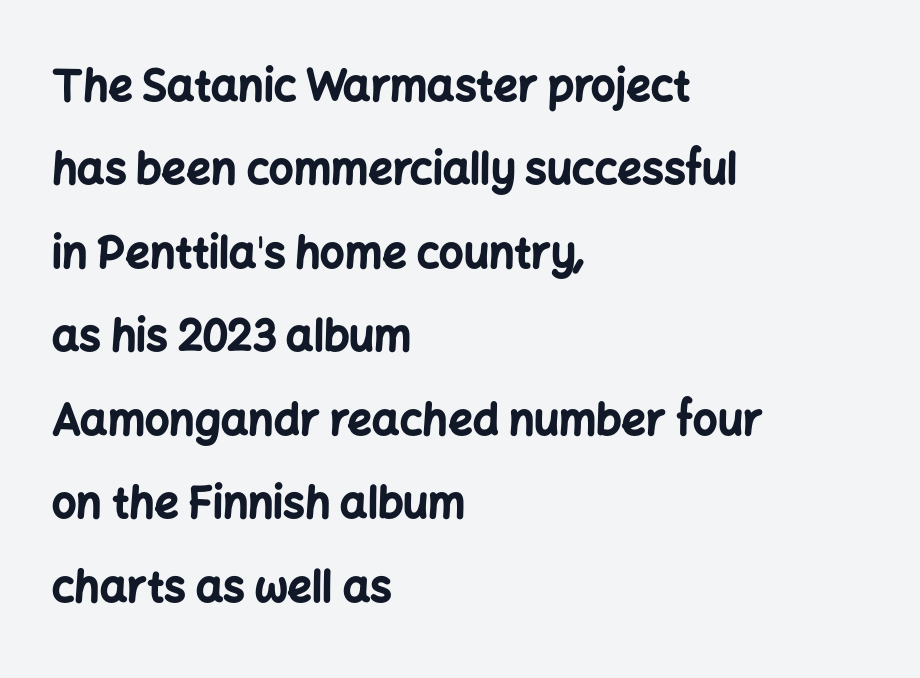
Q: Is the text bold? A: Yes.
Q: Is the text italic (slanted)? A: No, it is upright.
Q: Is the typeface a serif or a sans-serif typeface? A: Sans-serif.
Q: Is the text underlined? A: No.
Q: How is the paragraph aligned? A: Left-aligned.
Q: Is the spacing between letters normal or unusually wide? A: Normal.
Q: Is the spacing between lines tight, normal or loose? A: Loose.
Q: Width (condensed, normal, or wide)? A: Normal.
Q: Stroke contrast? A: Low.
Q: x-height? A: Medium.
Q: Monospaced? A: No.
